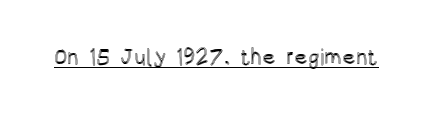
Compared with typical body copy, the letter spacing here is the same. Honestly, the underline is the first thing you notice here. No italicization has been applied; the sample stays upright.
